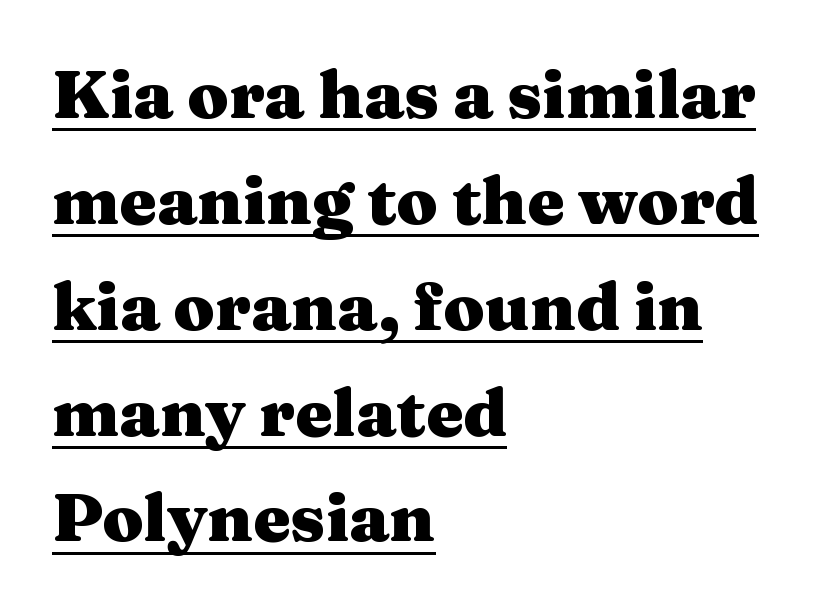
Q: Is the text bold? A: Yes.
Q: Is the text italic (slanted)? A: No, it is upright.
Q: Is the typeface a serif or a sans-serif typeface? A: Serif.
Q: Is the text underlined? A: Yes.
Q: How is the paragraph aligned? A: Left-aligned.
Q: Is the spacing between letters normal or unusually wide? A: Normal.
Q: Is the spacing between lines tight, normal or loose? A: Normal.
Q: Width (condensed, normal, or wide)? A: Wide.
Q: Stroke contrast? A: Medium.
Q: x-height? A: Medium.
Q: Monospaced? A: No.
